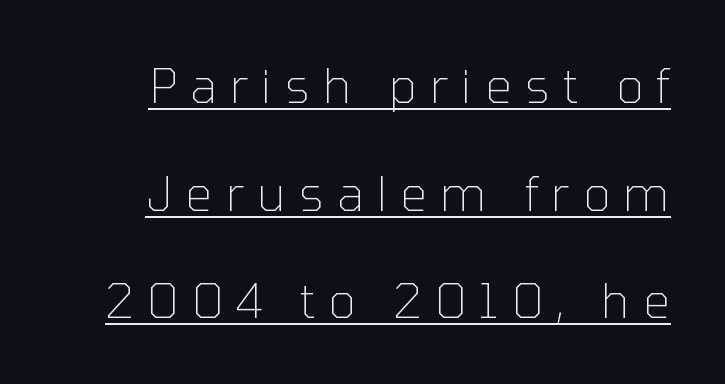
The image shows 48 px thin sans-serif type, upright; set loose line spacing (2.24x), unusually wide letter spacing (+0.27 em), underlined; low stroke contrast and a medium x-height.
